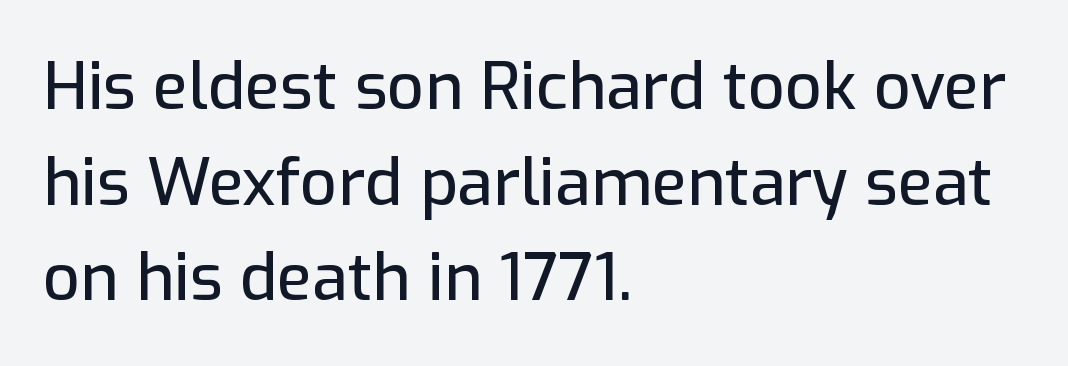
Font category for this specimen: sans-serif. Caption: standard tracking, unaltered. The rendering uses natural spacing where letterforms have individual widths. This block has exactly the height ordinary leading produces. The text block is weighted toward the left margin, trailing off unevenly rightward.
